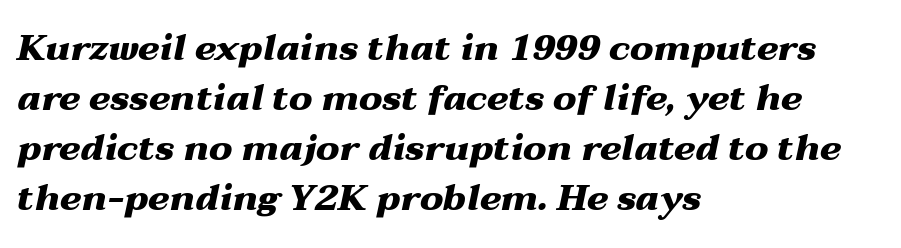
Q: Is the text bold? A: Yes.
Q: Is the text italic (slanted)? A: Yes, it leans right by about 12 degrees.
Q: Is the text underlined? A: No.
Q: How is the paragraph aligned? A: Left-aligned.
Q: Is the spacing between letters normal or unusually wide? A: Normal.
Q: Is the spacing between lines tight, normal or loose? A: Normal.
Q: Width (condensed, normal, or wide)? A: Wide.
Q: Stroke contrast? A: Medium.
Q: x-height? A: Medium.
Q: Monospaced? A: No.
